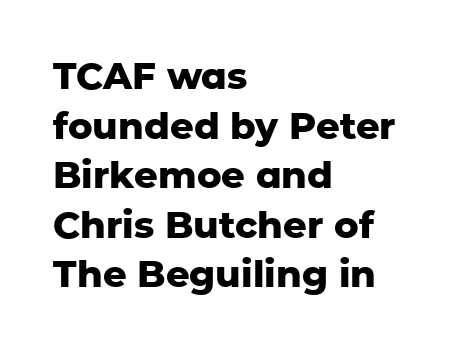
The image shows 37 px heavy sans-serif type, upright; set left-aligned, normal line spacing (1.34x), normal letter spacing, not underlined; low stroke contrast and a medium x-height.
